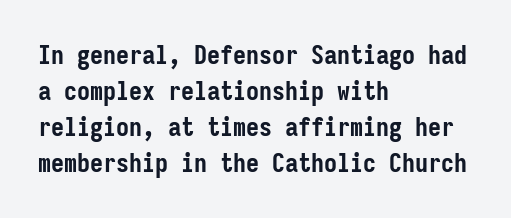
{"italic": "no", "bold": "yes", "underline": "no", "align": "left", "line_spacing": "normal", "line_spacing_ratio": 1.38, "letter_spacing": "normal", "letter_spacing_em": 0.0, "glyph_px": 26}
